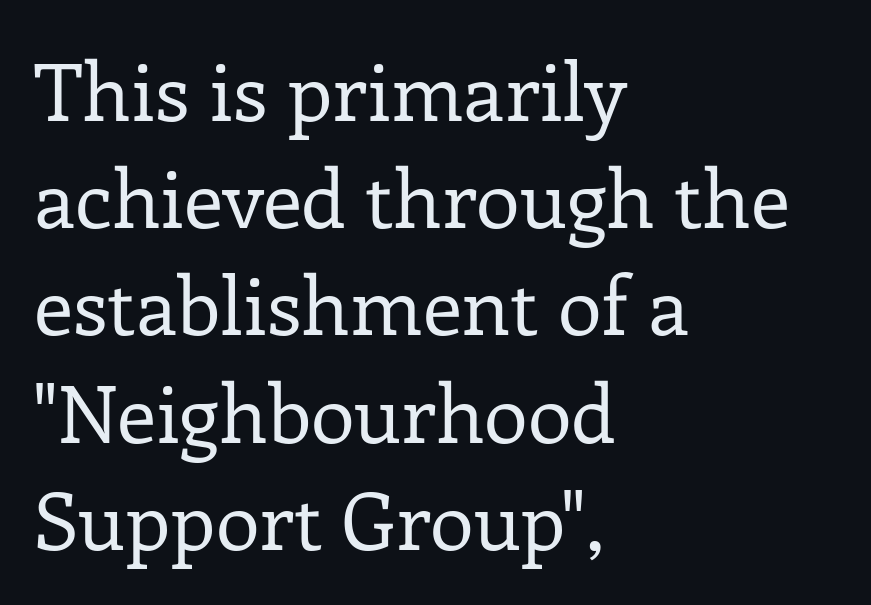
The image shows 80 px regular-weight serif type, upright; set left-aligned, normal line spacing (1.34x), normal letter spacing, not underlined; low stroke contrast and a medium x-height.
